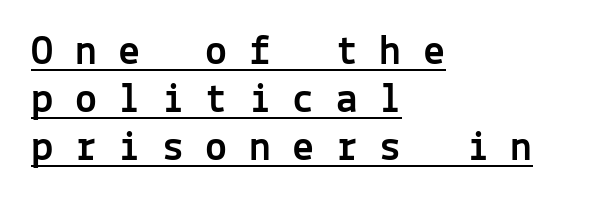
Q: Is the text italic (slanted)? A: No, it is upright.
Q: Is the typeface a serif or a sans-serif typeface? A: Sans-serif.
Q: Is the text underlined? A: Yes.
Q: How is the paragraph aligned? A: Left-aligned.
Q: Is the spacing between letters normal or unusually wide? A: Unusually wide.
Q: Is the spacing between lines tight, normal or loose? A: Tight.
Q: Width (condensed, normal, or wide)? A: Normal.
Q: x-height? A: Medium.
Q: Monospaced? A: Yes.
